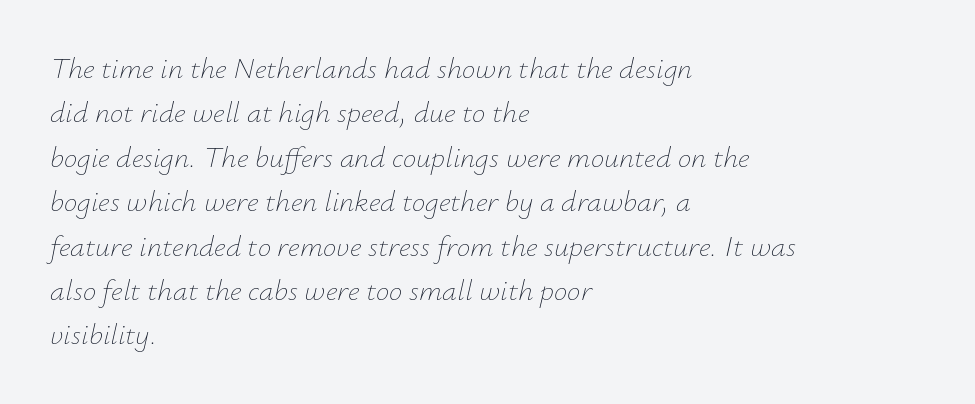
Q: Is the text bold? A: No.
Q: Is the text italic (slanted)? A: Yes, it leans right by about 12 degrees.
Q: Is the text underlined? A: No.
Q: How is the paragraph aligned? A: Left-aligned.
Q: Is the spacing between letters normal or unusually wide? A: Normal.
Q: Is the spacing between lines tight, normal or loose? A: Normal.
Q: Width (condensed, normal, or wide)? A: Normal.
Q: Stroke contrast? A: Low.
Q: x-height? A: Small.
Q: Monospaced? A: No.
